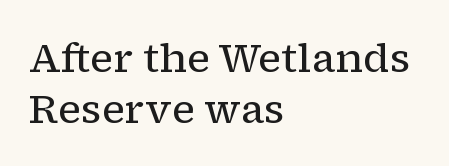
Q: Is the text bold? A: No.
Q: Is the text italic (slanted)? A: No, it is upright.
Q: Is the typeface a serif or a sans-serif typeface? A: Serif.
Q: Is the text underlined? A: No.
Q: How is the paragraph aligned? A: Left-aligned.
Q: Is the spacing between letters normal or unusually wide? A: Normal.
Q: Width (condensed, normal, or wide)? A: Normal.
Q: Stroke contrast? A: Low.
Q: x-height? A: Medium.
Q: Monospaced? A: No.
